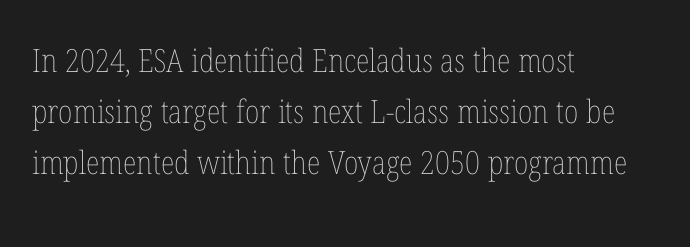
Each row of text sits above clean, open space. Rendered with straight, roman letterforms. The font is comparable to plain body text, perhaps lighter. These lines sit exactly where default settings would place them. Inter-character spacing is left at the font's built-in metrics.
